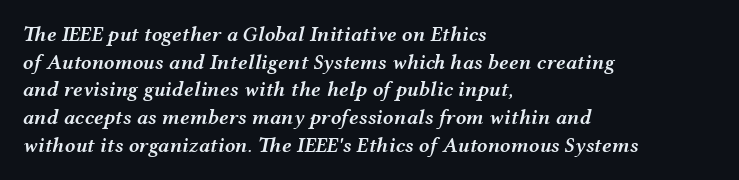
Q: Is the text bold? A: Semi-bold.
Q: Is the text italic (slanted)? A: Yes, it leans right by about 12 degrees.
Q: Is the text underlined? A: No.
Q: How is the paragraph aligned? A: Left-aligned.
Q: Is the spacing between letters normal or unusually wide? A: Normal.
Q: Is the spacing between lines tight, normal or loose? A: Normal.
